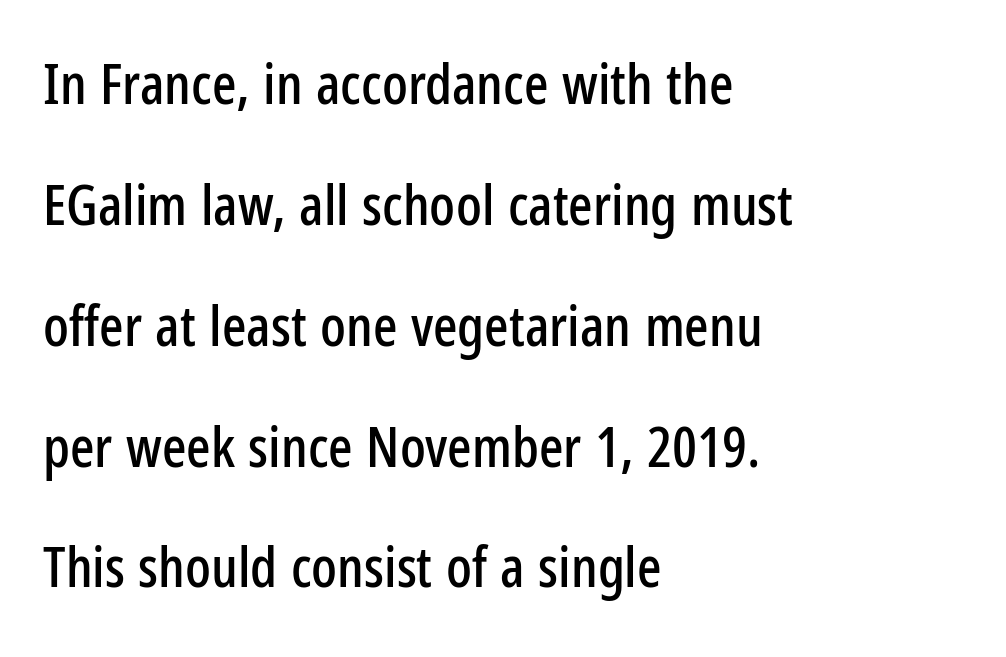
{"serif": "no", "italic": "no", "width": "condensed", "stroke_contrast": "low", "x_height": "medium", "monospaced": "no", "underline": "no", "align": "left", "line_spacing": "loose", "line_spacing_ratio": 2.12, "letter_spacing": "normal", "letter_spacing_em": 0.0, "glyph_px": 57}
